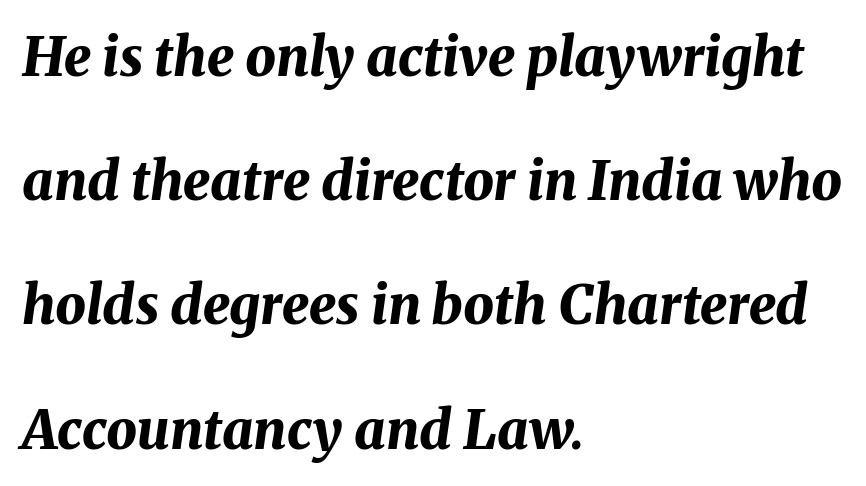
The face used here is proportionally spaced, like ordinary book or web type. These lines keep a tight, regular rhythm from letter to letter. These lines stand farther apart than default settings would place them. No word sits above an underline. Heft: maximum for text — a bold. Posture: slanted.
